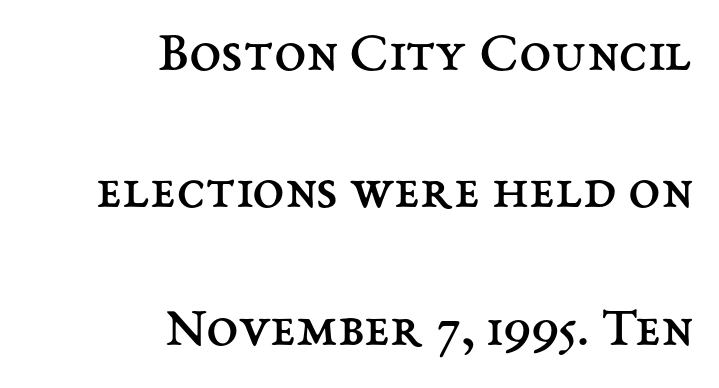
The image shows 58 px regular-weight type, upright; set right-aligned, loose line spacing (2.37x), normal letter spacing, not underlined; medium stroke contrast and a medium x-height.
